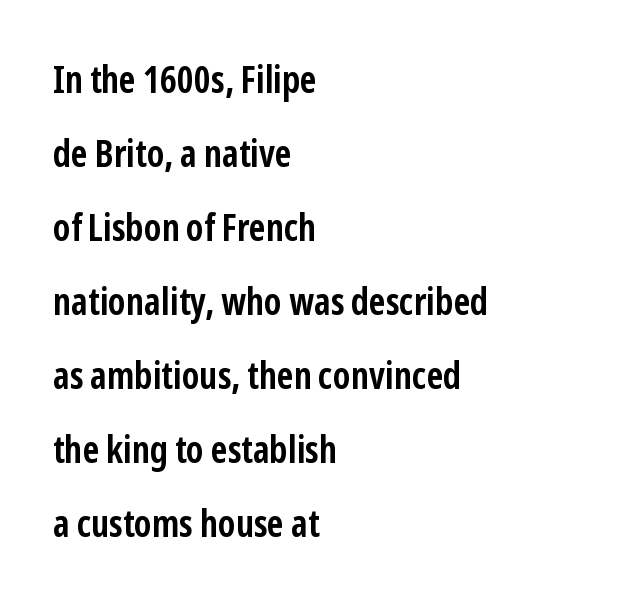
The image shows 37 px semibold, condensed sans-serif type, upright; set left-aligned, loose line spacing (2.0x), normal letter spacing, not underlined; low stroke contrast and a medium x-height.
